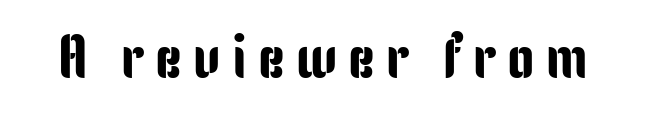
{"serif": "no", "italic": "no", "width": "condensed", "stroke_contrast": "low", "x_height": "medium", "monospaced": "no", "underline": "no", "glyph_px": 61}
